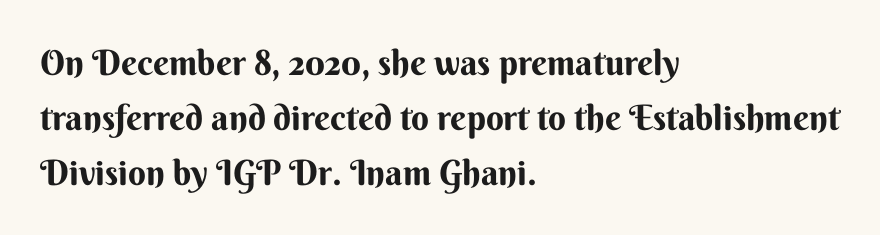
{"serif": "no", "italic": "no", "bold": "yes", "weight": "bold", "width": "normal", "stroke_contrast": "medium", "x_height": "small", "monospaced": "no", "underline": "no", "align": "left", "line_spacing": "normal", "line_spacing_ratio": 1.57, "letter_spacing": "normal", "letter_spacing_em": 0.0, "glyph_px": 35}
